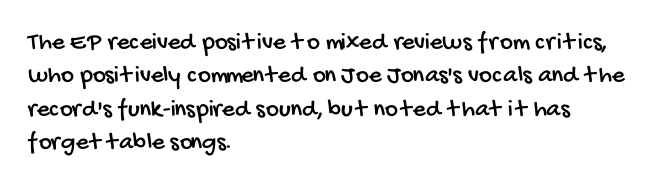
Line beginnings align vertically; line endings do not. Is the letter spacing exaggerated? No — it looks like the ordinary default. The designer left line spacing at the default. The string is rendered with underlining switched off.
